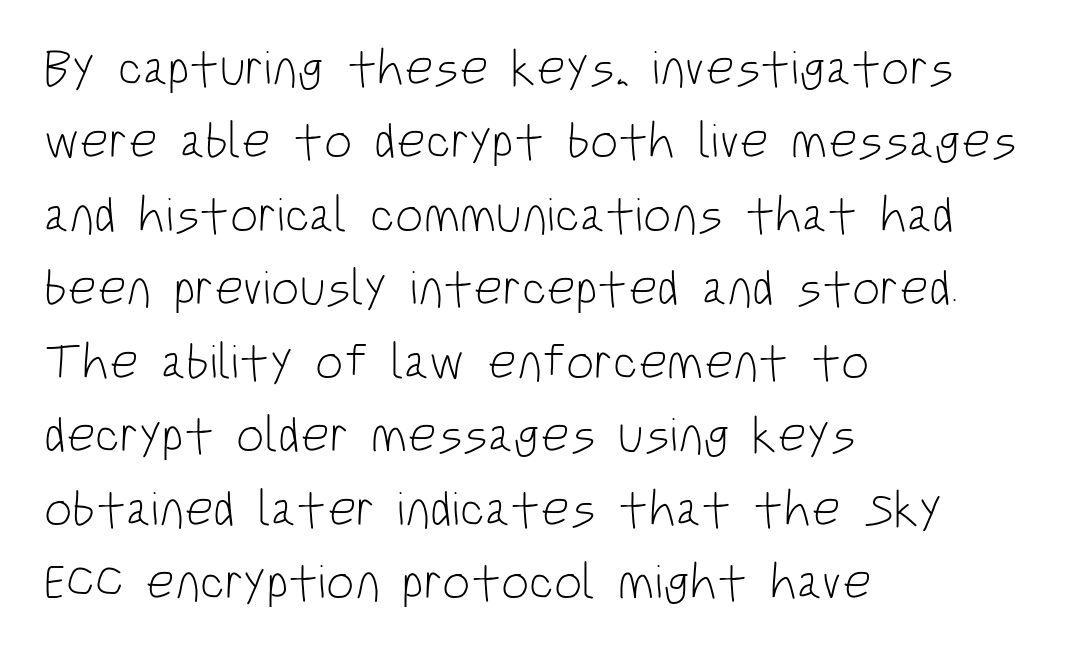
Q: Is the text bold? A: No.
Q: Is the text italic (slanted)? A: No, it is upright.
Q: Is the typeface a serif or a sans-serif typeface? A: Sans-serif.
Q: Is the text underlined? A: No.
Q: How is the paragraph aligned? A: Left-aligned.
Q: Is the spacing between letters normal or unusually wide? A: Normal.
Q: Is the spacing between lines tight, normal or loose? A: Normal.
Q: Width (condensed, normal, or wide)? A: Condensed.
Q: Stroke contrast? A: Low.
Q: x-height? A: Large.
Q: Monospaced? A: No.
